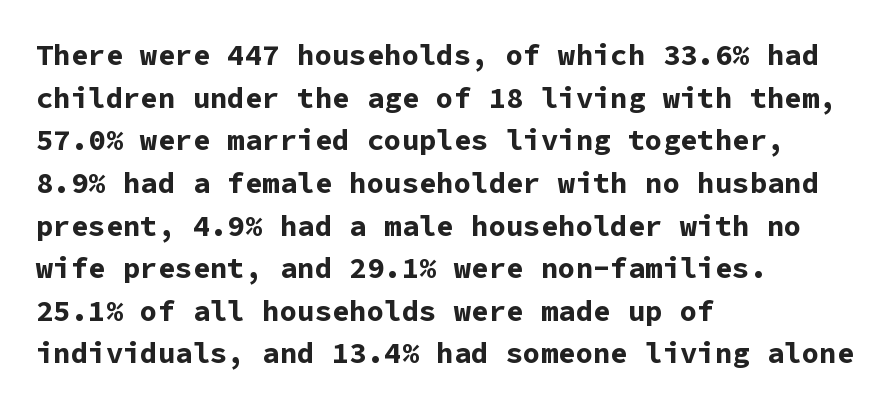
Typographic density is high because the face is bold. This block has exactly the height ordinary leading produces. The text block is weighted toward the left margin, trailing off unevenly rightward. Rendered with straight, roman letterforms. Lines of text with bare space underneath. The rendering shows plain stroke endings on the letterforms — a sans-serif design.
